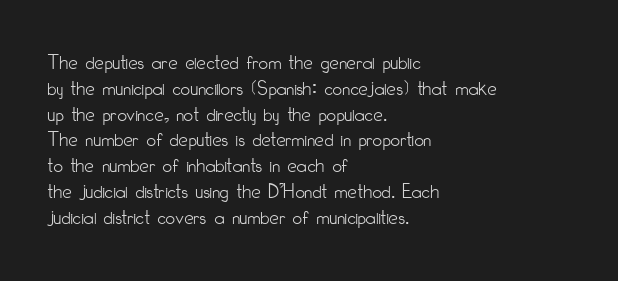
The image shows 21 px text type, upright; set left-aligned, line spacing 1.23x, normal letter spacing, not underlined.
